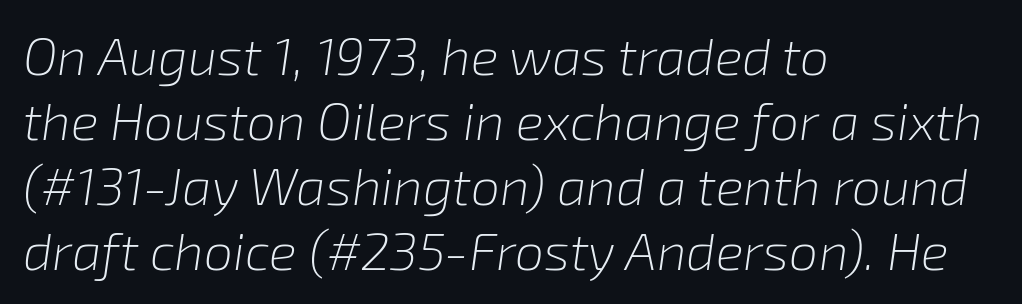
Nothing heavy about these letters — not bold at all. The rendering anchors every line to the left-hand side. The passage shown is typed in a proportional face where columns would drift. Here the glyphs are tracked normally, forming tight word shapes.
